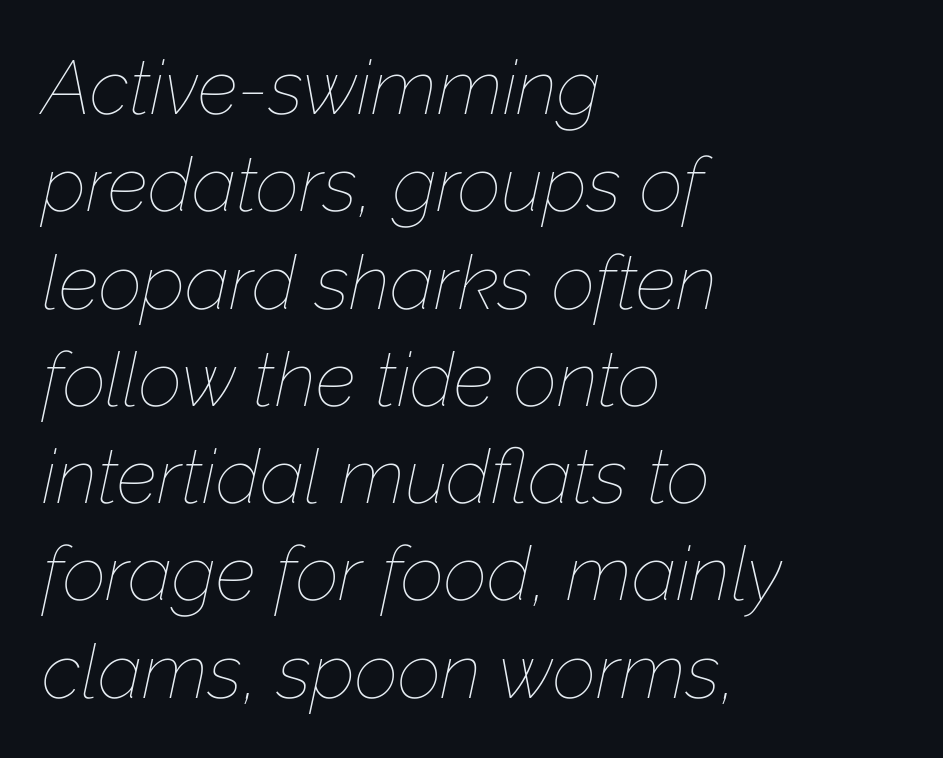
{"italic": "yes", "lean": "right", "slant_degrees": 12, "bold": "no", "weight": "thin", "width": "normal", "stroke_contrast": "low", "x_height": "medium", "monospaced": "no", "underline": "no", "align": "left", "line_spacing": "normal", "line_spacing_ratio": 1.28, "letter_spacing": "normal", "letter_spacing_em": 0.0, "glyph_px": 76}
